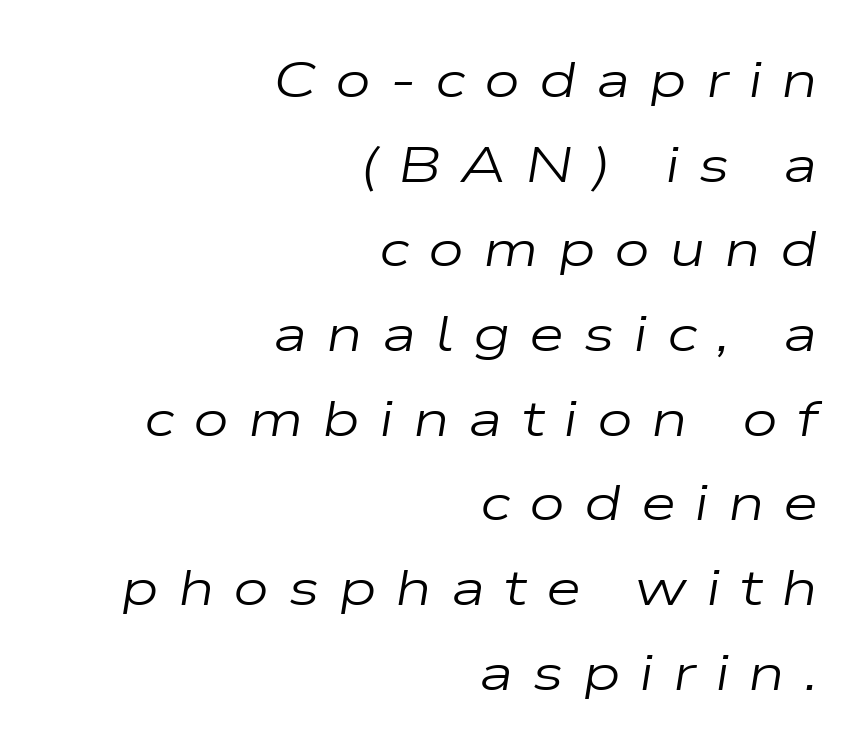
Q: Is the text bold? A: No.
Q: Is the text italic (slanted)? A: Yes, it leans right by about 9 degrees.
Q: Is the text underlined? A: No.
Q: How is the paragraph aligned? A: Right-aligned.
Q: Is the spacing between letters normal or unusually wide? A: Unusually wide.
Q: Is the spacing between lines tight, normal or loose? A: Normal.
Q: Width (condensed, normal, or wide)? A: Wide.
Q: Stroke contrast? A: Low.
Q: x-height? A: Medium.
Q: Monospaced? A: No.
